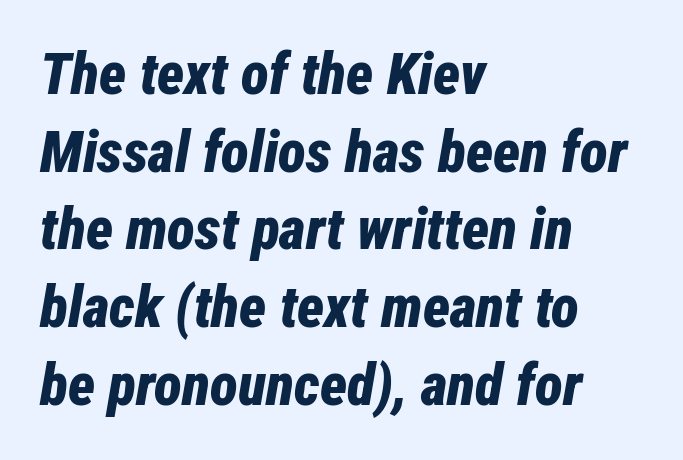
Q: Is the text bold? A: Yes.
Q: Is the text italic (slanted)? A: Yes, it leans right by about 12 degrees.
Q: Is the text underlined? A: No.
Q: How is the paragraph aligned? A: Left-aligned.
Q: Is the spacing between letters normal or unusually wide? A: Normal.
Q: Is the spacing between lines tight, normal or loose? A: Normal.
Q: Width (condensed, normal, or wide)? A: Condensed.
Q: Stroke contrast? A: Low.
Q: x-height? A: Medium.
Q: Monospaced? A: No.
